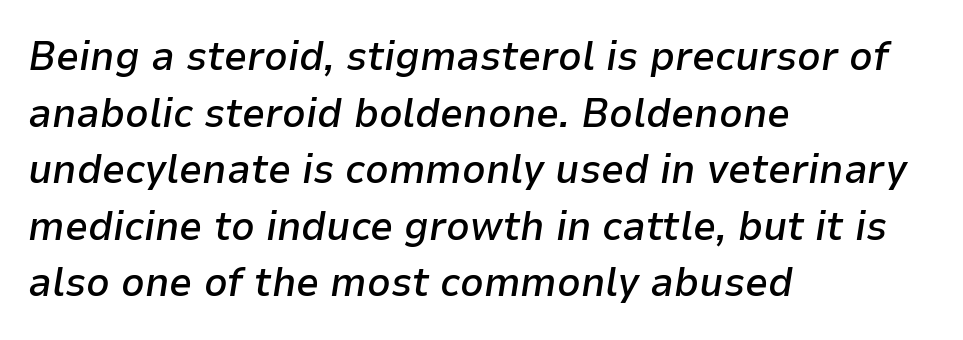
Slightly chunky letters — semibold, I'd say, not full bold. Here the designer chose a conventional face with non-uniform glyph widths. All the whitespace from short lines collects on the right. Tracking here is standard; glyphs follow each other at the usual distance.
